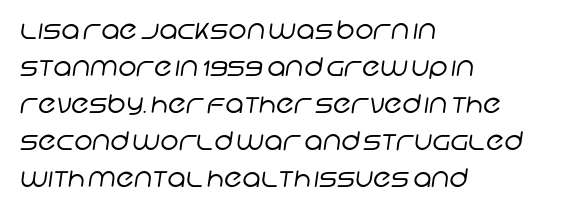
Q: Is the text bold? A: No.
Q: Is the text underlined? A: No.
Q: How is the paragraph aligned? A: Left-aligned.
Q: Is the spacing between letters normal or unusually wide? A: Normal.
Q: Is the spacing between lines tight, normal or loose? A: Normal.
